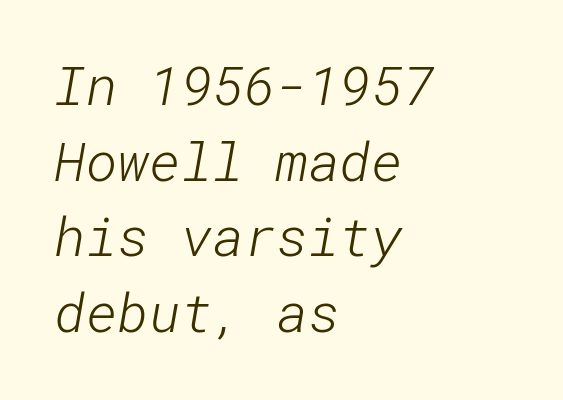
{"serif": "no", "bold": "no", "weight": "light", "width": "normal", "stroke_contrast": "low", "x_height": "medium", "underline": "no", "align": "left", "line_spacing": "normal", "line_spacing_ratio": 1.4, "letter_spacing": "normal", "letter_spacing_em": 0.0, "glyph_px": 54}
